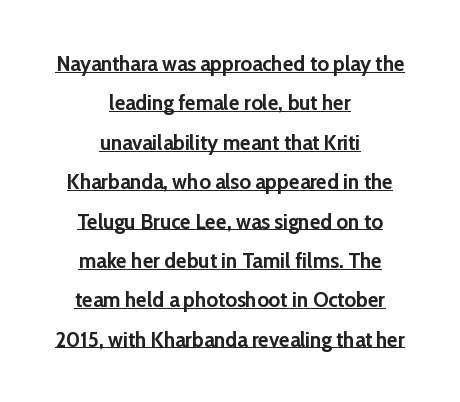
Q: Is the text bold? A: Yes.
Q: Is the text italic (slanted)? A: No, it is upright.
Q: Is the text underlined? A: Yes.
Q: How is the paragraph aligned? A: Centered.
Q: Is the spacing between letters normal or unusually wide? A: Normal.
